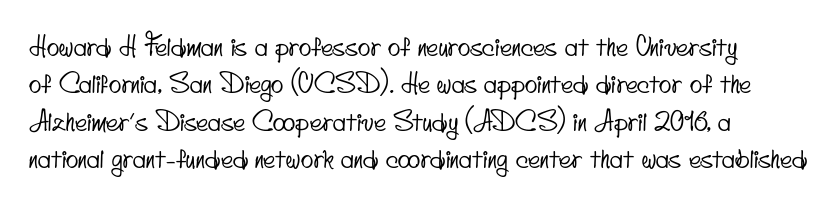
The image shows 26 px text type; set left-aligned, normal line spacing (1.44x), normal letter spacing, not underlined.
